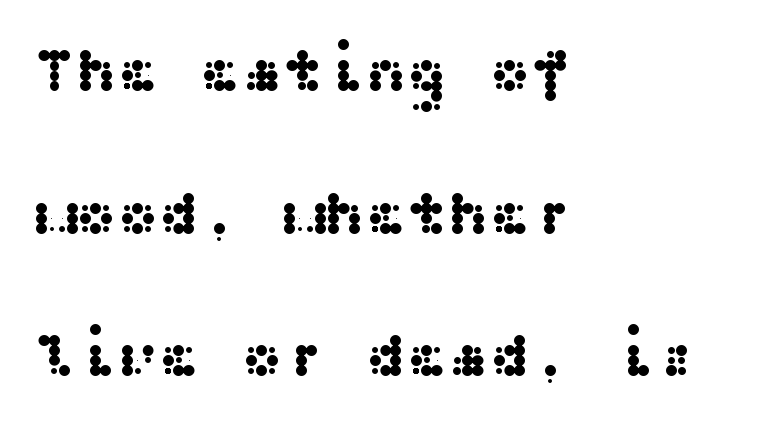
The image shows 62 px wide sans-serif type, upright; set left-aligned, loose line spacing (2.3x), normal letter spacing, not underlined; medium stroke contrast and a medium x-height.
